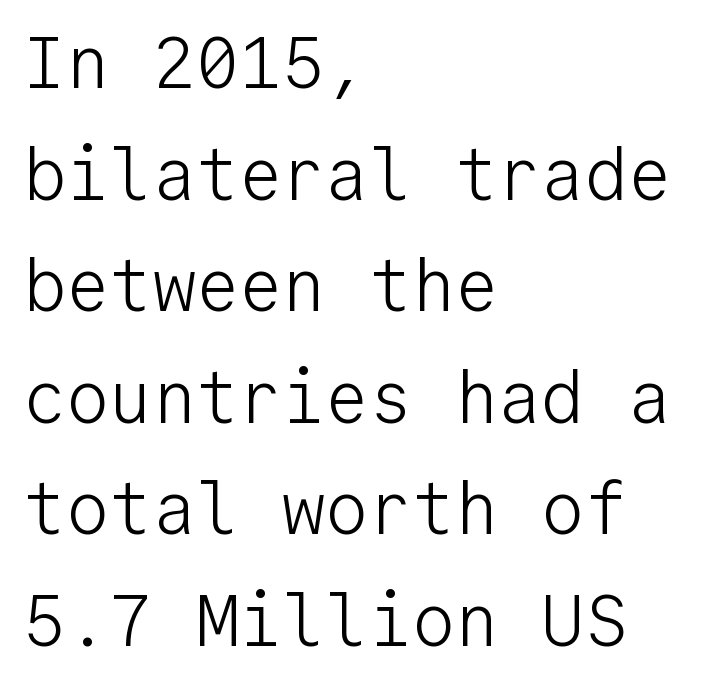
The passage is arranged the way most books set body copy — flush left. The strokes carry an ordinary text weight at most. The rendering uses a moderate line-height, typical for paragraphs. Is the letter spacing exaggerated? No — it looks like the ordinary default.
